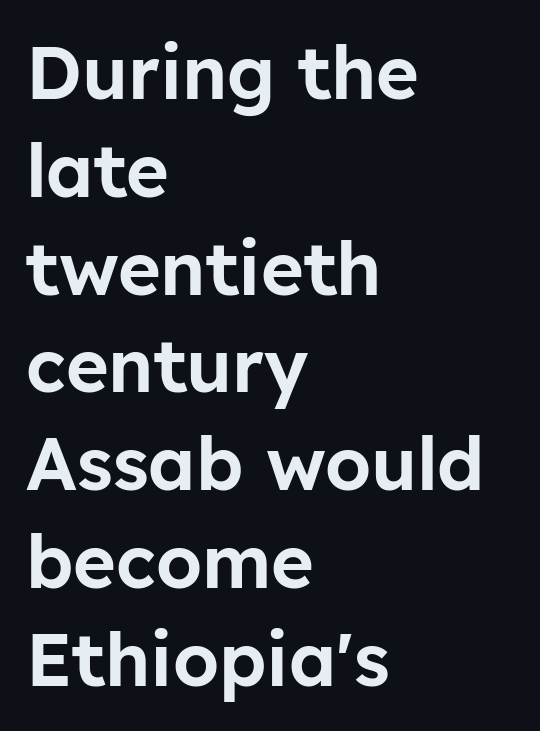
{"serif": "no", "italic": "no", "width": "normal", "stroke_contrast": "low", "x_height": "medium", "monospaced": "no", "underline": "no", "align": "left", "line_spacing": "normal", "line_spacing_ratio": 1.34, "letter_spacing": "normal", "letter_spacing_em": 0.0, "glyph_px": 73}
